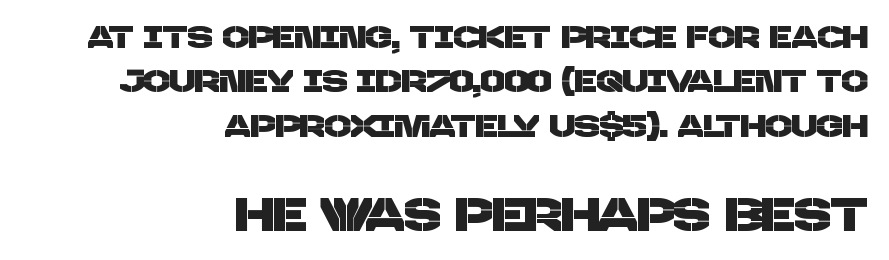
{"serif": "no", "width": "normal", "stroke_contrast": "low", "x_height": "large", "monospaced": "no", "underline": "no", "align": "right", "line_spacing": "normal", "line_spacing_ratio": 1.43, "letter_spacing": "normal", "letter_spacing_em": 0.0, "larger_block": "second", "size_ratio": 1.48, "glyph_px": 46}
